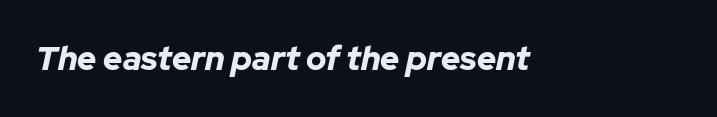
The rendering uses natural spacing where letterforms have individual widths. The specimen reads as italic at a glance. The face used here is rendered with its standard letterfit. Is the type bold? Yes — the strokes are clearly thick and heavy. Clear beneath every line of the passage.
